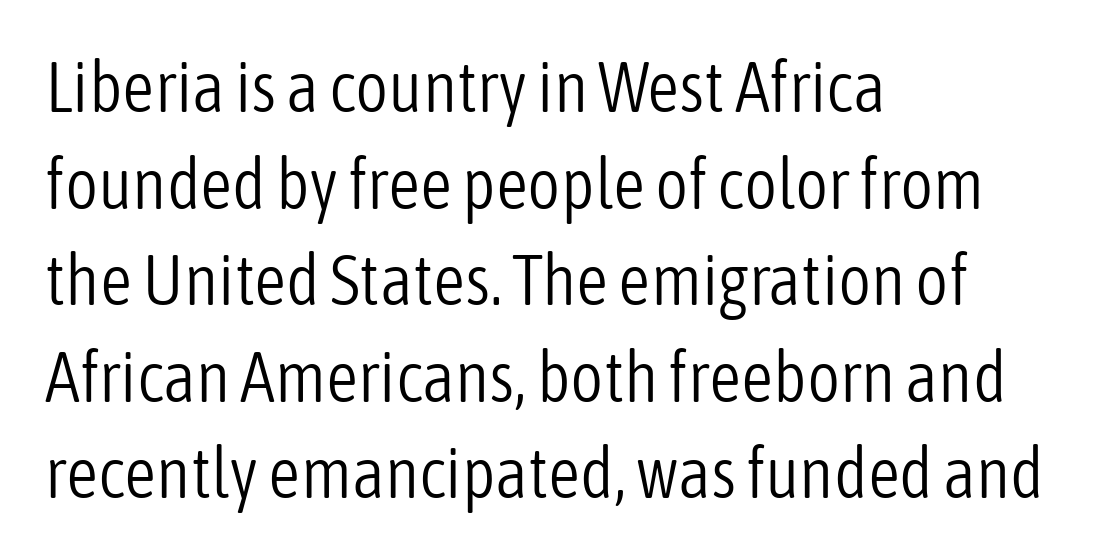
Q: Is the text bold? A: No.
Q: Is the text italic (slanted)? A: No, it is upright.
Q: Is the typeface a serif or a sans-serif typeface? A: Sans-serif.
Q: Is the text underlined? A: No.
Q: How is the paragraph aligned? A: Left-aligned.
Q: Is the spacing between letters normal or unusually wide? A: Normal.
Q: Is the spacing between lines tight, normal or loose? A: Normal.
Q: Width (condensed, normal, or wide)? A: Condensed.
Q: Stroke contrast? A: Low.
Q: x-height? A: Medium.
Q: Monospaced? A: No.
